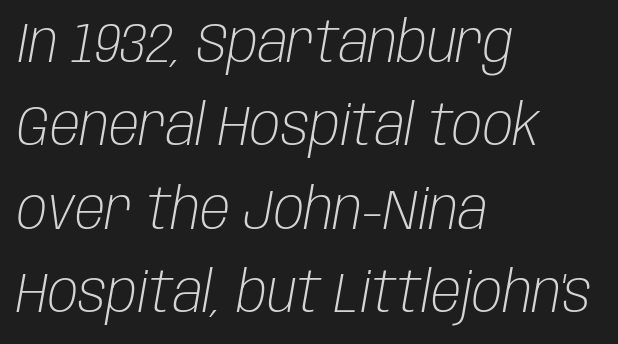
The letters advance in unequal steps, a hallmark of proportional type. Where is the straight margin? On the left. If you measured baseline to baseline, you'd find a middling distance. Nobody touched the tracking dial on this one. The glyphs are unaccompanied by any horizontal stroke below them.
